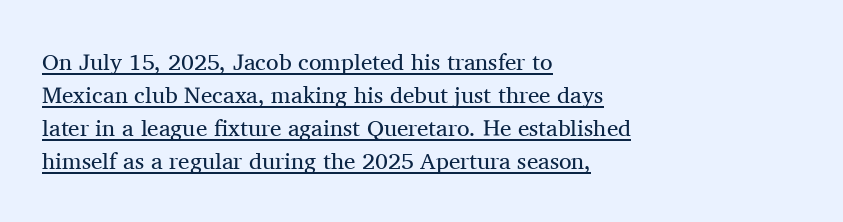
{"italic": "no", "bold": "no", "underline": "yes", "align": "left", "line_spacing": "normal", "line_spacing_ratio": 1.43, "letter_spacing": "normal", "letter_spacing_em": 0.0, "glyph_px": 23}
